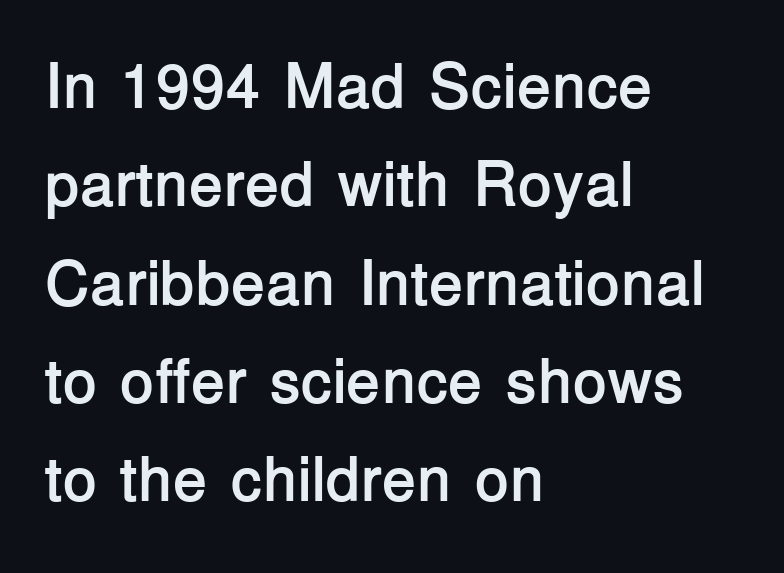
{"serif": "no", "italic": "no", "bold": "yes", "weight": "semibold", "width": "normal", "stroke_contrast": "low", "x_height": "medium", "monospaced": "no", "underline": "no", "align": "left", "line_spacing": "normal", "line_spacing_ratio": 1.56, "letter_spacing": "normal", "letter_spacing_em": 0.0, "glyph_px": 63}
